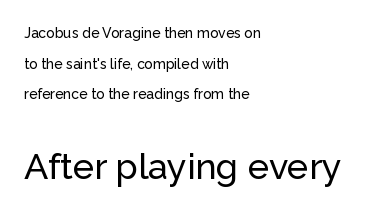
Q: Is the text italic (slanted)? A: No, it is upright.
Q: Is the typeface a serif or a sans-serif typeface? A: Sans-serif.
Q: Is the text underlined? A: No.
Q: How is the paragraph aligned? A: Left-aligned.
Q: Is the spacing between letters normal or unusually wide? A: Normal.
Q: Is the spacing between lines tight, normal or loose? A: Loose.
Q: Which block of text is set in a larger size, the first (top) or the second (bottom)? A: The second (bottom) one.
Q: Width (condensed, normal, or wide)? A: Normal.
Q: Stroke contrast? A: Low.
Q: x-height? A: Medium.
Q: Monospaced? A: No.
